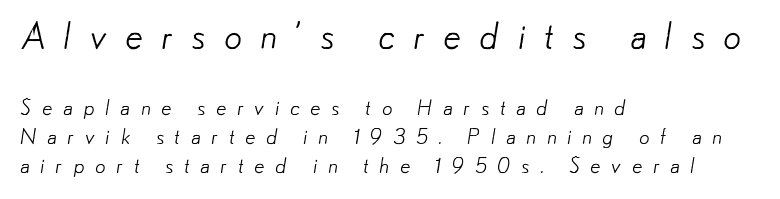
Are there feet on the stems? There aren't — it's a sans. On a weight scale, this lands at 450 or below. Which margin do the lines hug? The left one — the right edge is uneven. The rendering uses natural spacing where letterforms have individual widths. Inter-character spacing is expanded well beyond the font's built-in metrics. Successive baselines arrive at the customary interval.
